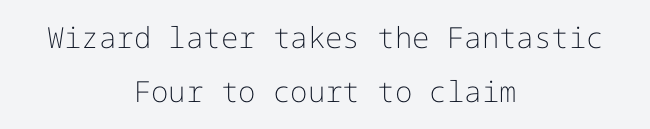
The image shows 29 px light sans-serif type, upright; set centered, line spacing 1.87x, normal letter spacing, not underlined; low stroke contrast and a medium x-height.
